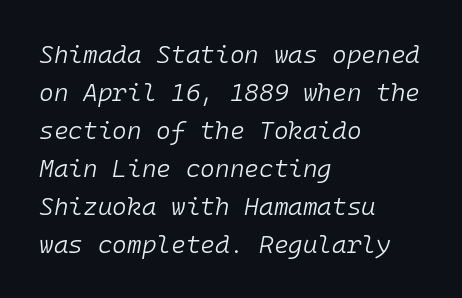
The cut favours lightness, reaching ordinary text weight at its darkest. Notice how the stems are inclined rather than vertical — that's the hallmark of italics. Does the copy run flush right? No — it runs flush left. This rendering leaves character spacing at its baseline value. Glance below the letters and you will spot only blank space.
